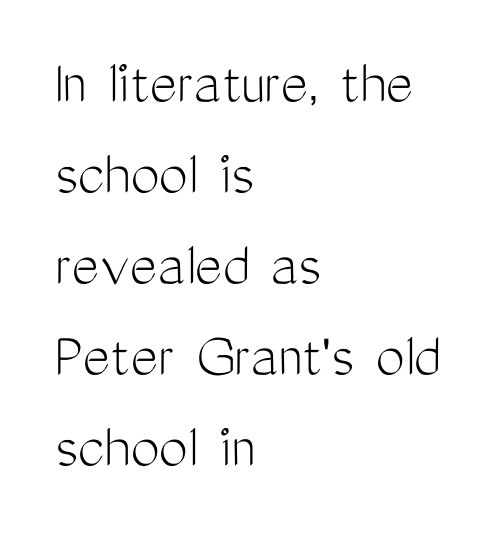
Q: Is the text bold? A: No.
Q: Is the text italic (slanted)? A: No, it is upright.
Q: Is the typeface a serif or a sans-serif typeface? A: Sans-serif.
Q: Is the text underlined? A: No.
Q: How is the paragraph aligned? A: Left-aligned.
Q: Is the spacing between letters normal or unusually wide? A: Normal.
Q: Is the spacing between lines tight, normal or loose? A: Normal.
Q: Width (condensed, normal, or wide)? A: Condensed.
Q: Stroke contrast? A: Medium.
Q: x-height? A: Medium.
Q: Monospaced? A: No.
